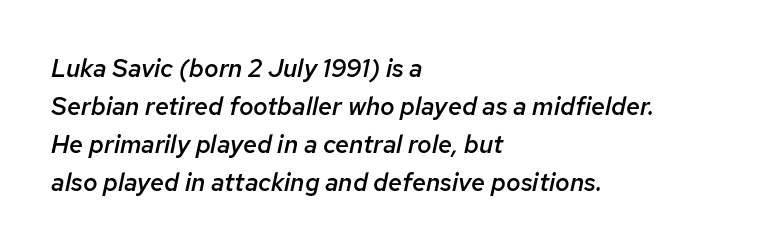
Q: Is the text bold? A: Semi-bold.
Q: Is the text italic (slanted)? A: Yes, it leans right by about 12 degrees.
Q: Is the text underlined? A: No.
Q: How is the paragraph aligned? A: Left-aligned.
Q: Is the spacing between letters normal or unusually wide? A: Normal.
Q: Is the spacing between lines tight, normal or loose? A: Normal.
